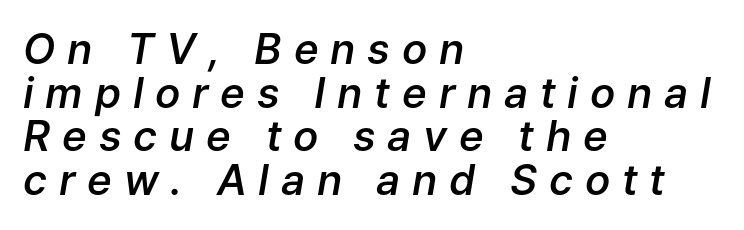
The image shows 42 px semibold type, italic (leaning right); set left-aligned, tight line spacing (1.04x), unusually wide letter spacing (+0.28 em), not underlined; low stroke contrast and a medium x-height.
